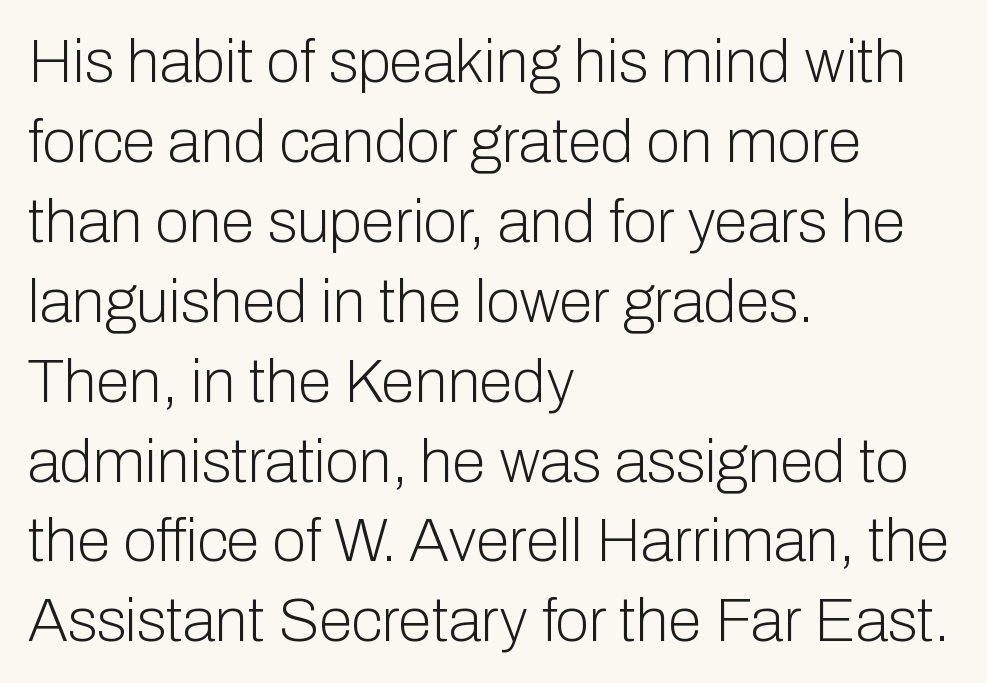
Q: Is the text bold? A: No.
Q: Is the text italic (slanted)? A: No, it is upright.
Q: Is the typeface a serif or a sans-serif typeface? A: Sans-serif.
Q: Is the text underlined? A: No.
Q: How is the paragraph aligned? A: Left-aligned.
Q: Is the spacing between letters normal or unusually wide? A: Normal.
Q: Is the spacing between lines tight, normal or loose? A: Normal.
Q: Width (condensed, normal, or wide)? A: Normal.
Q: Stroke contrast? A: Low.
Q: x-height? A: Medium.
Q: Monospaced? A: No.
